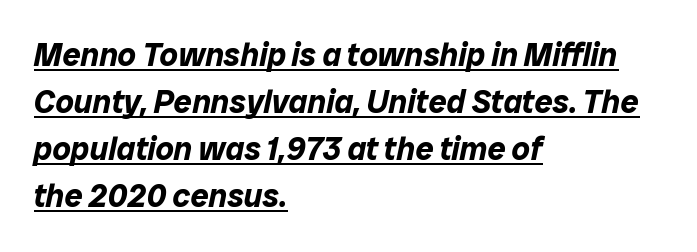
Q: Is the text bold? A: Yes.
Q: Is the text italic (slanted)? A: Yes, it leans right by about 12 degrees.
Q: Is the text underlined? A: Yes.
Q: How is the paragraph aligned? A: Left-aligned.
Q: Is the spacing between letters normal or unusually wide? A: Normal.
Q: Is the spacing between lines tight, normal or loose? A: Normal.
Q: Width (condensed, normal, or wide)? A: Normal.
Q: Stroke contrast? A: Low.
Q: x-height? A: Medium.
Q: Monospaced? A: No.
